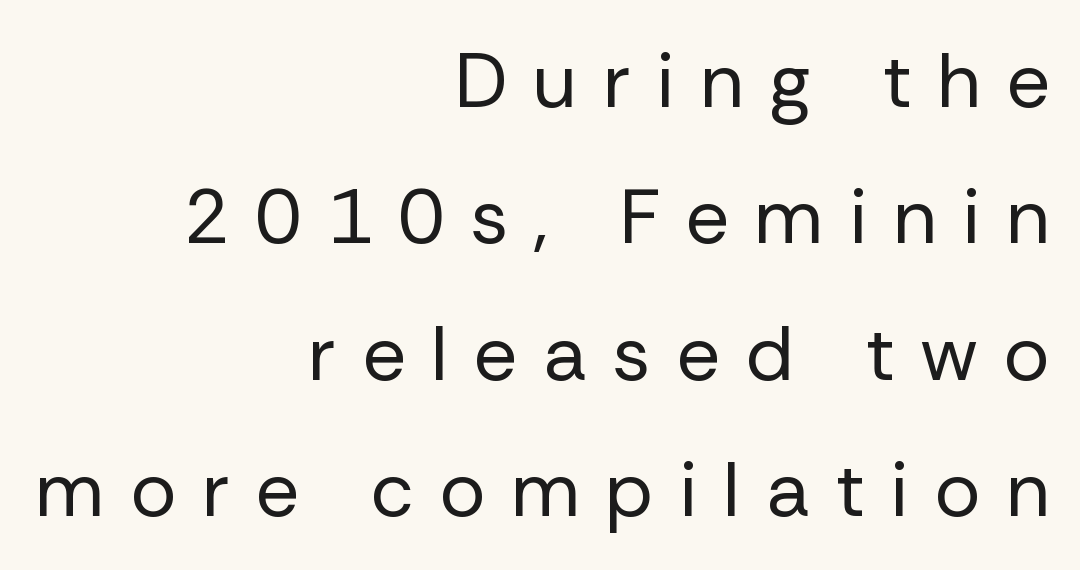
Alignment: flush right. This is roman type, the default non-slanted kind. The letters advance in unequal steps, a hallmark of proportional type. Is the letter spacing exaggerated? Yes — the characters are pushed far apart. Plain, unruled lines of type.
